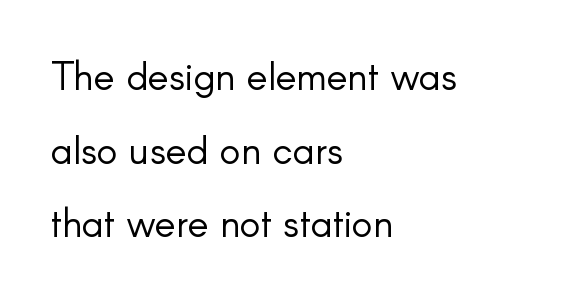
The image shows 39 px light sans-serif type, upright; set left-aligned, line spacing 1.89x, normal letter spacing, not underlined; low stroke contrast and a small x-height.
